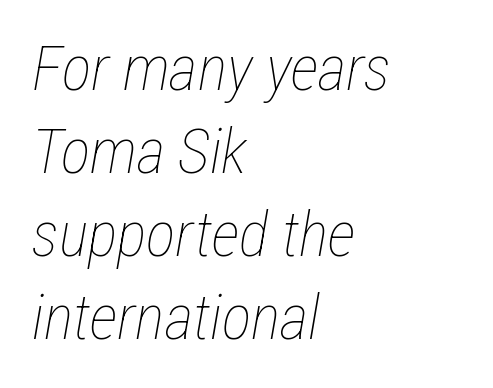
The image shows 62 px thin, condensed type, italic (leaning right); set left-aligned, normal line spacing (1.34x), normal letter spacing, not underlined; low stroke contrast and a medium x-height.
